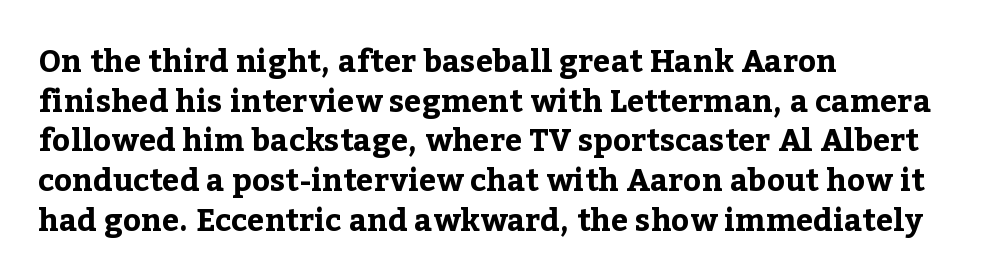
The image shows 31 px bold serif type, upright; set left-aligned, normal line spacing (1.28x), normal letter spacing, not underlined; low stroke contrast and a medium x-height.
